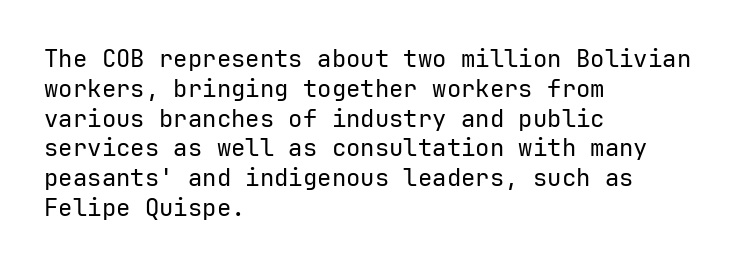
If you drew a line through each stem, it would be perfectly vertical. Tracking value appears to be zero — textbook default spacing. The rag falls on the right side of this text block. The face looks like a standard text weight, possibly lighter. The string is rendered with underlining switched off.
